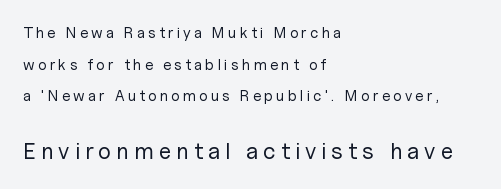
Leftover space on each line is placed entirely after the last word. The lines are spread far apart with generous leading. The more generous point size was reserved for the lower chunk. Only glyphs here, with clear space below each row. Weight class: somewhere from thin through regular.
